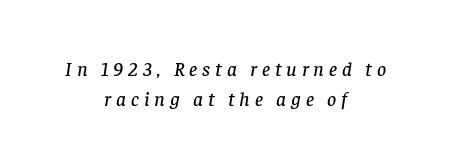
The image shows 20 px text type, italic (leaning right); set centered, normal line spacing (1.5x), unusually wide letter spacing (+0.25 em), not underlined.
